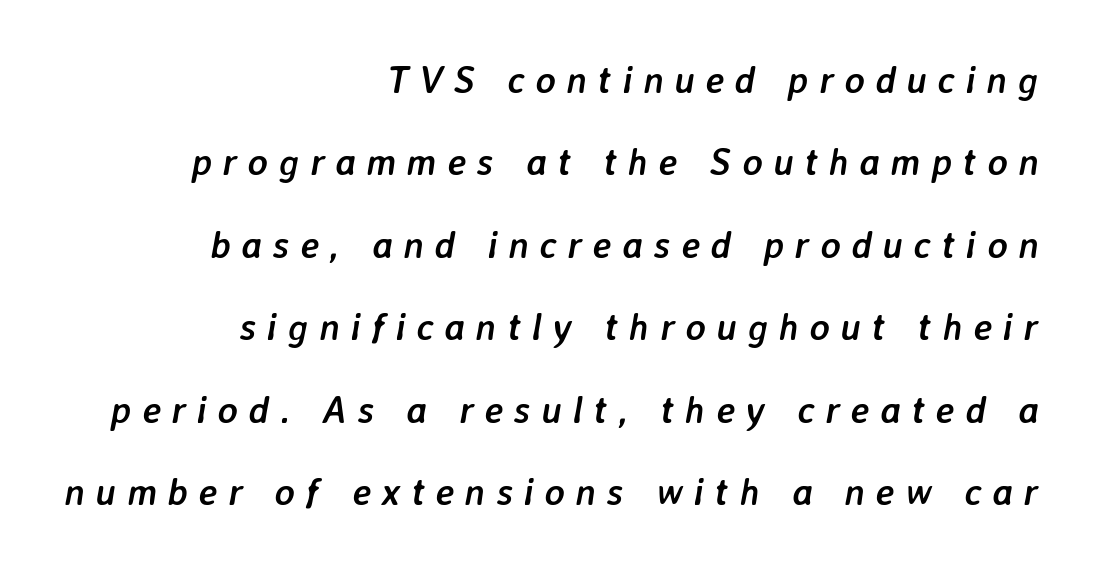
I'd describe the lettering as bold — thick and assertive. Compared with typical paragraphs, the rows here are farther apart. Typeset ragged left — the right edge is the straight one. Designer's note — italics engaged. What stands out about the letter spacing? Its width — letters are far apart. Check the space under the baseline: it is left empty.
